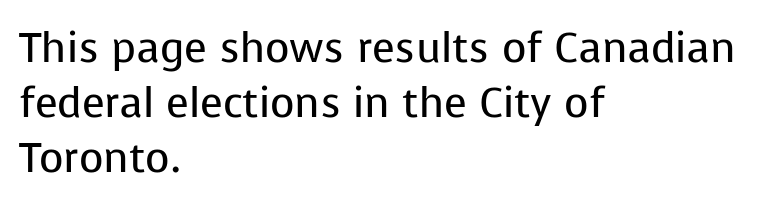
Is the stroke heavy? The answer is a plain regular-or-lighter. The font's upright variant was chosen for this text. If you drew a ruler down the left edge, every line would touch it. The rendering uses natural spacing where letterforms have individual widths. Normally led — the rows are evenly, conventionally spaced.
